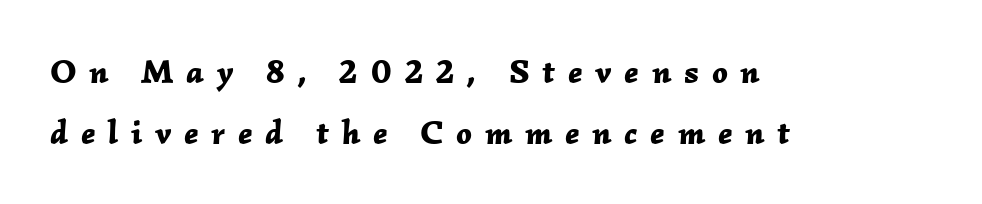
Q: Is the text bold? A: Yes.
Q: Is the text italic (slanted)? A: Yes, it leans right by about 2 degrees.
Q: Is the text underlined? A: No.
Q: How is the paragraph aligned? A: Left-aligned.
Q: Is the spacing between letters normal or unusually wide? A: Unusually wide.
Q: Width (condensed, normal, or wide)? A: Normal.
Q: Stroke contrast? A: Low.
Q: x-height? A: Medium.
Q: Monospaced? A: No.
